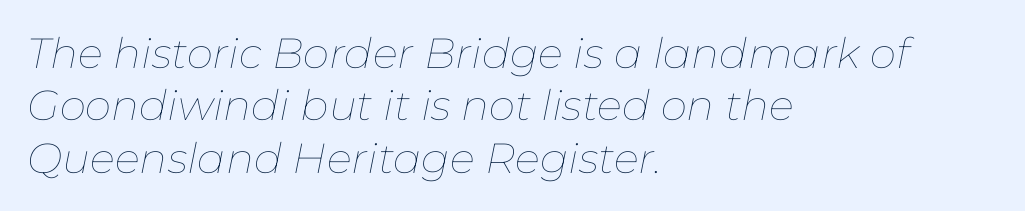
Between one letter and the next there's only the usual sliver of space. Horizontal bands of white between lines are of average thickness. All the whitespace from short lines collects on the right. The letters advance in unequal steps, a hallmark of proportional type. Vertical stems look standard width or narrower in stroke. These lines were composed using italics.
